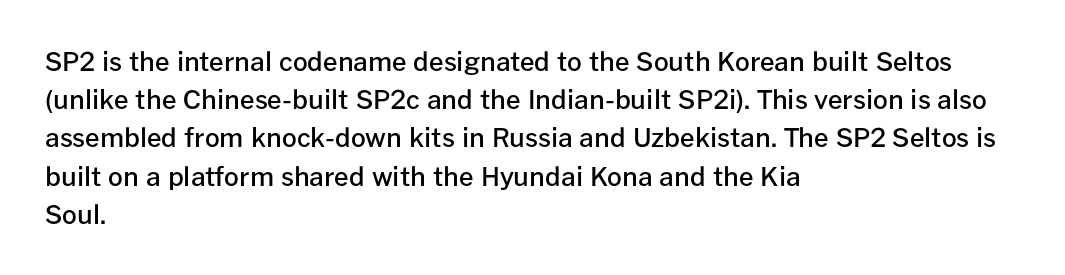
The image shows 26 px text type, upright; set left-aligned, normal line spacing (1.47x), normal letter spacing, not underlined.
